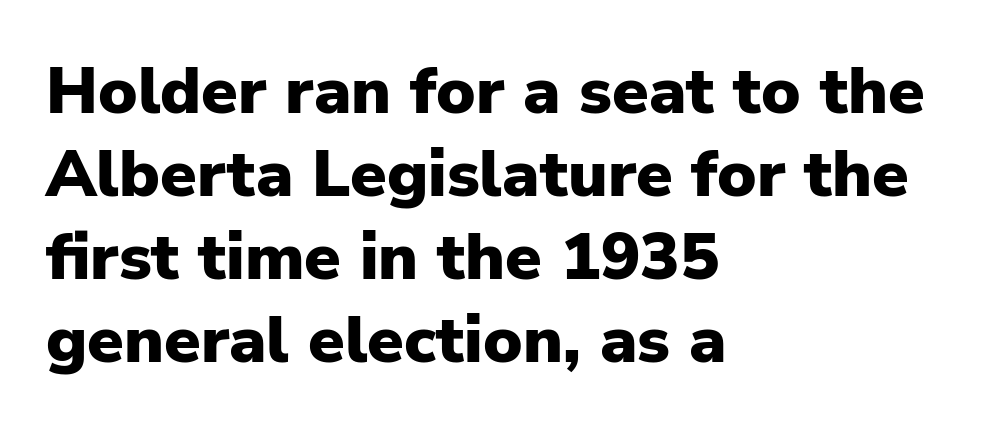
The horizontal fit of the characters is conventional and even. The passage shown is emphatically bold. This sample keeps an unexceptional amount of space between lines. Type style note: lacks serifs. No word sits above an underline.
